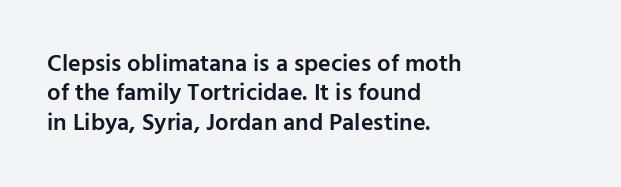
The image shows 24 px text type, upright; set left-aligned, line spacing 1.22x, normal letter spacing, not underlined.
